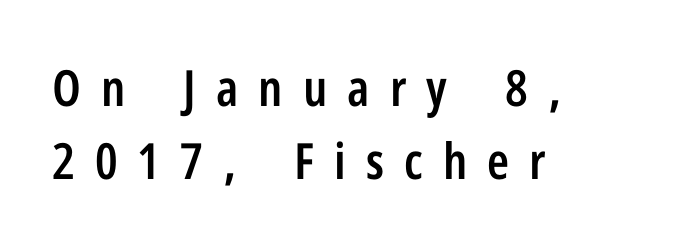
Q: Is the text bold? A: Semi-bold.
Q: Is the text italic (slanted)? A: No, it is upright.
Q: Is the typeface a serif or a sans-serif typeface? A: Sans-serif.
Q: Is the text underlined? A: No.
Q: How is the paragraph aligned? A: Left-aligned.
Q: Is the spacing between letters normal or unusually wide? A: Unusually wide.
Q: Is the spacing between lines tight, normal or loose? A: Normal.
Q: Width (condensed, normal, or wide)? A: Condensed.
Q: Stroke contrast? A: Low.
Q: x-height? A: Medium.
Q: Monospaced? A: No.
